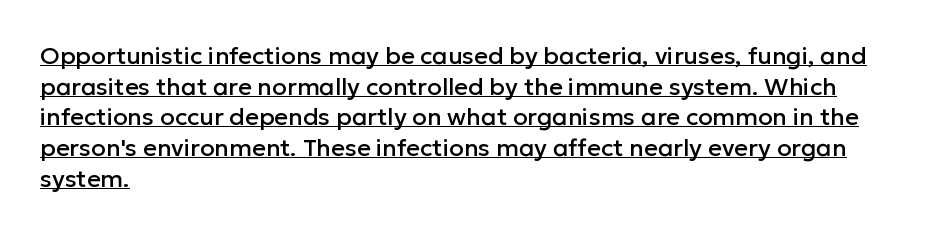
The rows are spaced the way most documents space them. The font's upright variant was chosen for this text. Line starts are locked; line ends wander. The line texture is even and compact thanks to regular tracking.
